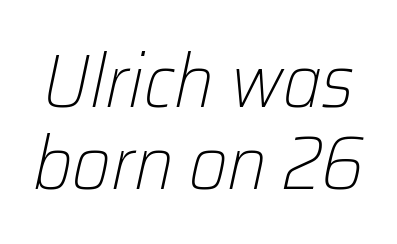
Q: Is the text bold? A: No.
Q: Is the text italic (slanted)? A: Yes, it leans right by about 12 degrees.
Q: Is the text underlined? A: No.
Q: Is the spacing between letters normal or unusually wide? A: Normal.
Q: Is the spacing between lines tight, normal or loose? A: Tight.
Q: Width (condensed, normal, or wide)? A: Normal.
Q: Stroke contrast? A: Low.
Q: x-height? A: Medium.
Q: Monospaced? A: No.
